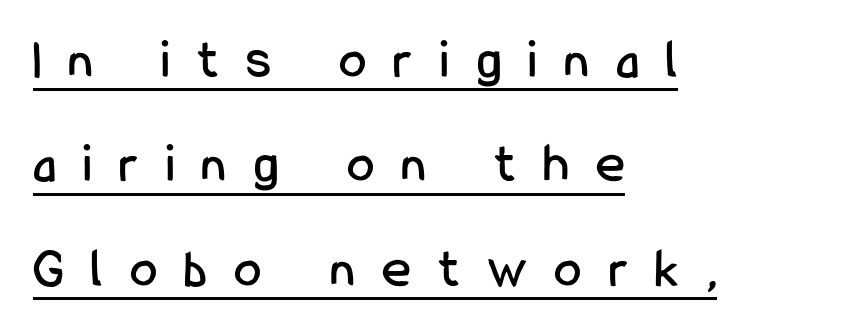
{"serif": "no", "italic": "no", "width": "condensed", "stroke_contrast": "low", "x_height": "medium", "monospaced": "no", "underline": "yes", "align": "left", "line_spacing": "loose", "line_spacing_ratio": 1.9, "letter_spacing": "wide", "letter_spacing_em": 0.5, "glyph_px": 55}
